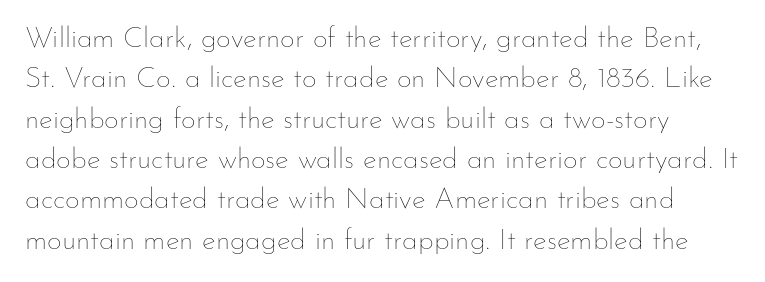
{"italic": "no", "bold": "no", "weight": "thin", "width": "normal", "stroke_contrast": "low", "x_height": "small", "monospaced": "no", "underline": "no", "line_spacing": "normal", "line_spacing_ratio": 1.39, "letter_spacing": "normal", "letter_spacing_em": 0.0, "glyph_px": 29}
